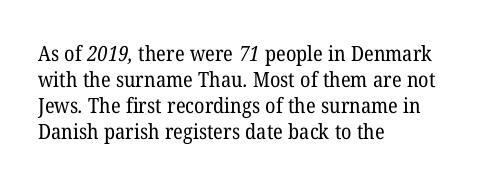
{"bold": "no", "underline": "no", "align": "left", "line_spacing_ratio": 1.24, "letter_spacing": "normal", "letter_spacing_em": 0.0, "glyph_px": 21}
